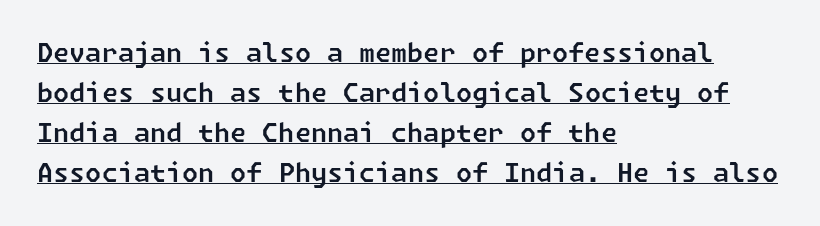
The image shows 26 px text type; set left-aligned, normal line spacing (1.54x), normal letter spacing, underlined.
